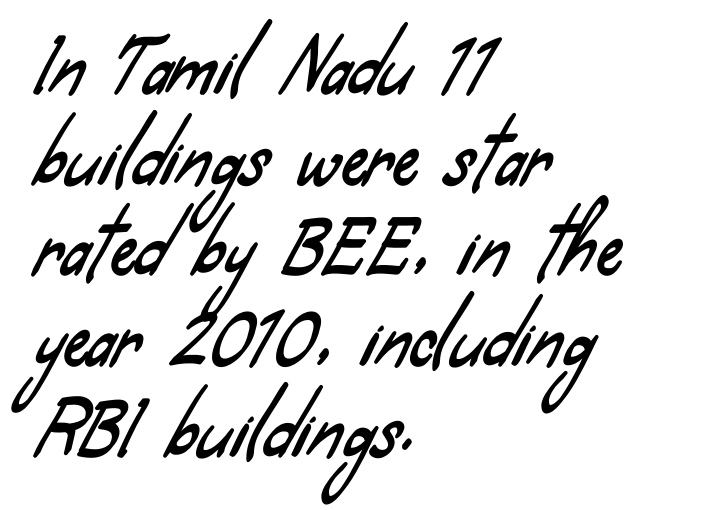
{"serif": "no", "width": "condensed", "stroke_contrast": "low", "x_height": "small", "monospaced": "no", "underline": "no", "align": "left", "line_spacing": "normal", "line_spacing_ratio": 1.26, "letter_spacing": "normal", "letter_spacing_em": 0.0, "glyph_px": 72}
